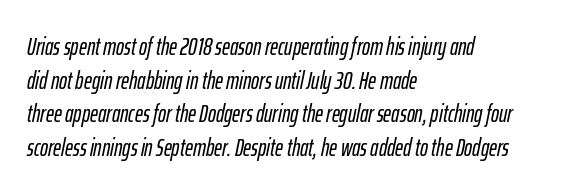
A classic flush-left, rag-right setting is used for this passage. The glyphs look as if they've been sheared to an angle. The letterforms sit shoulder to shoulder at normal distance. The designer left line spacing at the default. Words float on clear page, feet unadorned.
